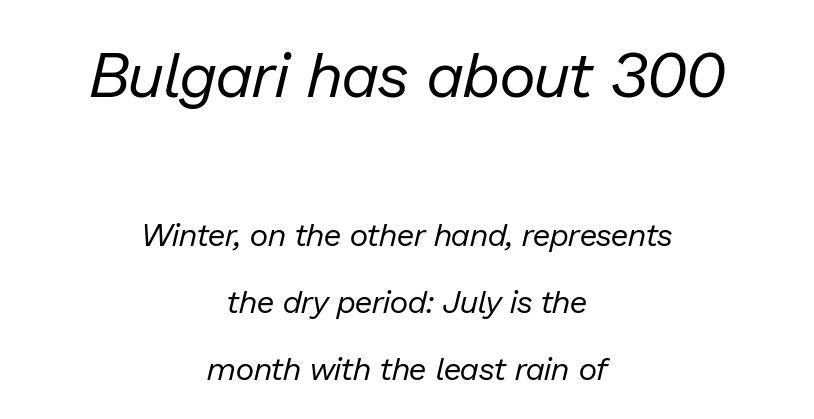
Compared with typical paragraphs, the rows here are farther apart. Students, note that the glyphs here touch the page at normal intervals. Typeset on center — no edge is straight. Glance below the letters and you will spot only blank space. A typesetter would call this proportional, since set widths differ per character. Think standard paragraph weight, or any step lighter than that.
